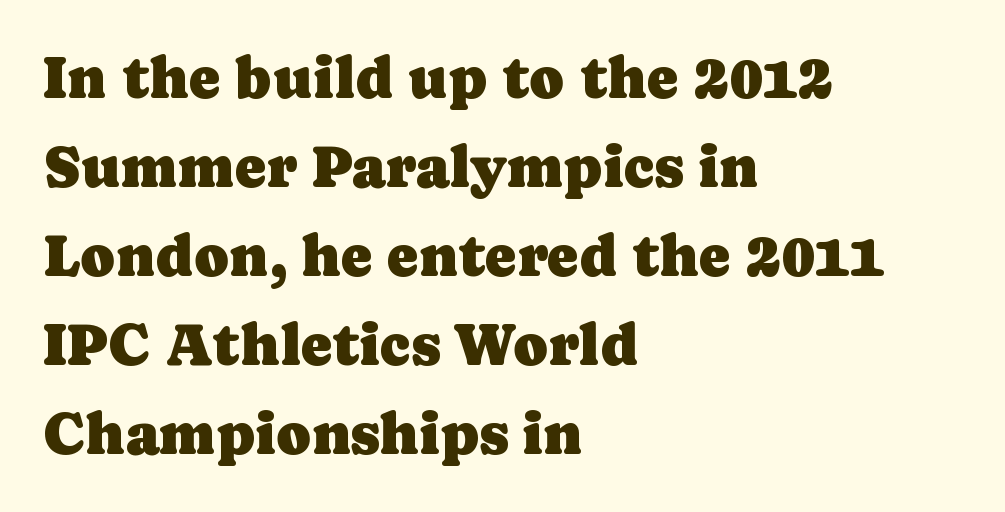
Q: Is the text italic (slanted)? A: No, it is upright.
Q: Is the typeface a serif or a sans-serif typeface? A: Serif.
Q: Is the text underlined? A: No.
Q: How is the paragraph aligned? A: Left-aligned.
Q: Is the spacing between letters normal or unusually wide? A: Normal.
Q: Is the spacing between lines tight, normal or loose? A: Normal.
Q: Width (condensed, normal, or wide)? A: Normal.
Q: Stroke contrast? A: Low.
Q: x-height? A: Medium.
Q: Monospaced? A: No.
